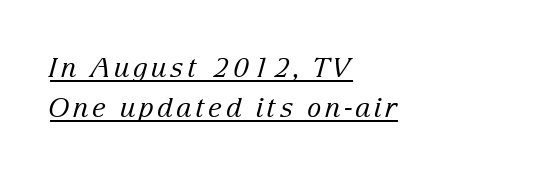
{"italic": "yes", "lean": "right", "slant_degrees": 15, "bold": "no", "underline": "yes", "align": "left", "line_spacing": "normal", "line_spacing_ratio": 1.47, "glyph_px": 27}
